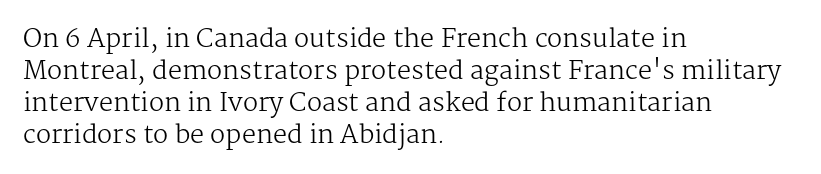
The image shows 25 px text type, upright; set left-aligned, normal line spacing (1.28x), normal letter spacing, not underlined.
